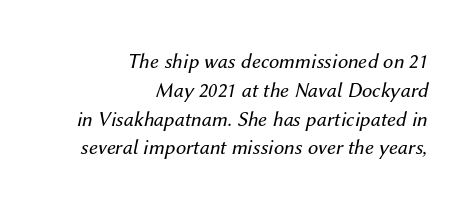
In CSS terms this would be text-align: right. The weight tops out at a normal text grade. Each word holds together tightly as a unit, with standard inter-letter gaps. The strip under each line holds only bare page.
